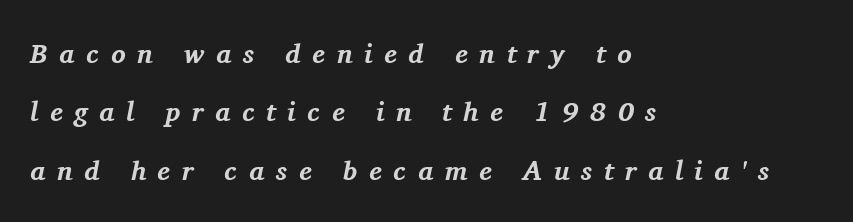
{"italic": "yes", "lean": "right", "slant_degrees": 11, "bold": "yes", "underline": "no", "align": "left", "line_spacing": "loose", "line_spacing_ratio": 2.16, "letter_spacing": "wide", "letter_spacing_em": 0.43, "glyph_px": 27}
